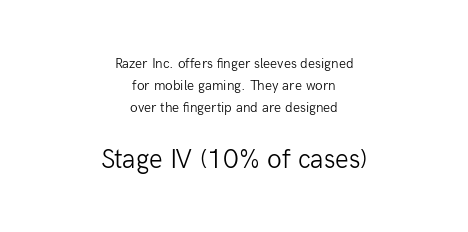
{"italic": "no", "bold": "no", "underline": "no", "align": "center", "line_spacing": "normal", "line_spacing_ratio": 1.57, "letter_spacing": "normal", "letter_spacing_em": 0.0, "larger_block": "second", "size_ratio": 1.93, "glyph_px": 27}
